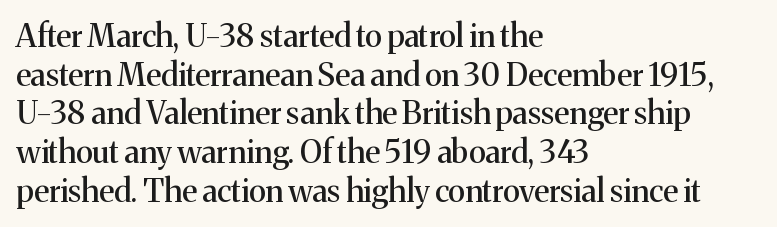
Q: Is the text italic (slanted)? A: No, it is upright.
Q: Is the typeface a serif or a sans-serif typeface? A: Serif.
Q: Is the text underlined? A: No.
Q: How is the paragraph aligned? A: Left-aligned.
Q: Is the spacing between letters normal or unusually wide? A: Normal.
Q: Is the spacing between lines tight, normal or loose? A: Normal.
Q: Width (condensed, normal, or wide)? A: Normal.
Q: Stroke contrast? A: Medium.
Q: x-height? A: Medium.
Q: Monospaced? A: No.
